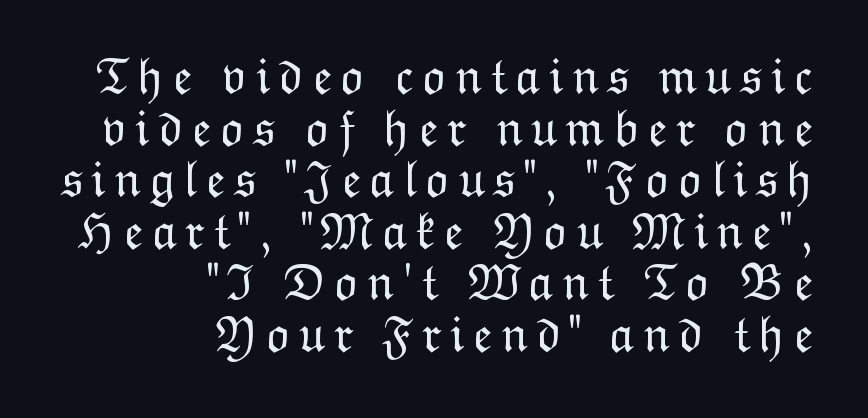
{"italic": "no", "bold": "no", "weight": "light", "width": "normal", "stroke_contrast": "low", "x_height": "medium", "monospaced": "no", "underline": "no", "align": "right", "line_spacing": "tight", "line_spacing_ratio": 1.01, "glyph_px": 51}
